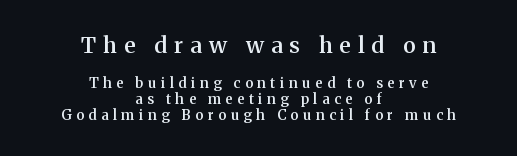
Q: Is the text bold? A: Semi-bold.
Q: Is the text italic (slanted)? A: No, it is upright.
Q: Is the text underlined? A: No.
Q: How is the paragraph aligned? A: Centered.
Q: Is the spacing between letters normal or unusually wide? A: Unusually wide.
Q: Is the spacing between lines tight, normal or loose? A: Tight.
Q: Which block of text is set in a larger size, the first (top) or the second (bottom)? A: The first (top) one.
